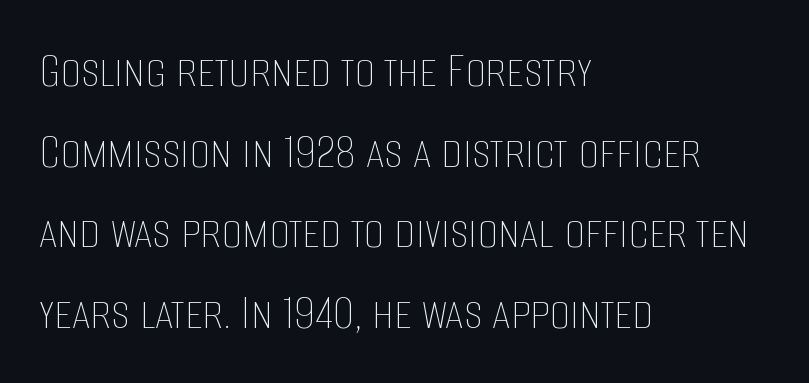
{"italic": "no", "bold": "no", "weight": "thin", "width": "condensed", "stroke_contrast": "low", "x_height": "large", "monospaced": "no", "underline": "no", "align": "left", "line_spacing": "normal", "line_spacing_ratio": 1.55, "letter_spacing": "normal", "letter_spacing_em": 0.0, "glyph_px": 52}
